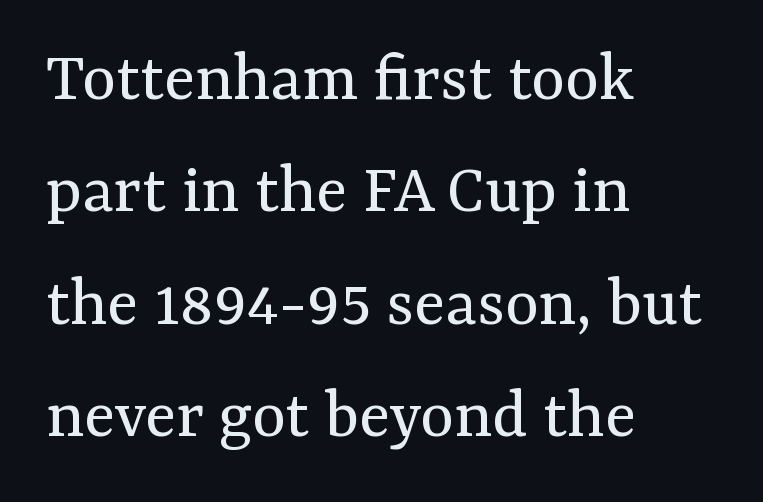
The passage shown is not bold in any degree. In terms of leading, this rendering sits right in the middle. A student would call this left alignment; a typographer would say flush left, rag right. Vertical strokes here are truly vertical.
